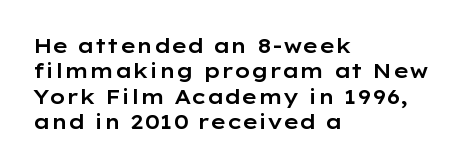
Q: Is the text italic (slanted)? A: No, it is upright.
Q: Is the text underlined? A: No.
Q: How is the paragraph aligned? A: Left-aligned.
Q: Is the spacing between letters normal or unusually wide? A: Normal.
Q: Is the spacing between lines tight, normal or loose? A: Normal.
